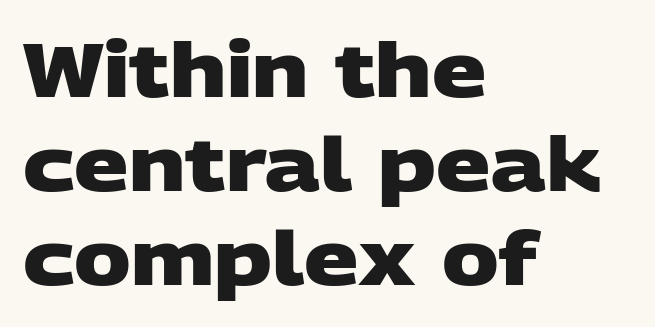
The image shows 76 px heavy, wide sans-serif type; set left-aligned, line spacing 1.24x, normal letter spacing, not underlined; low stroke contrast and a large x-height.
